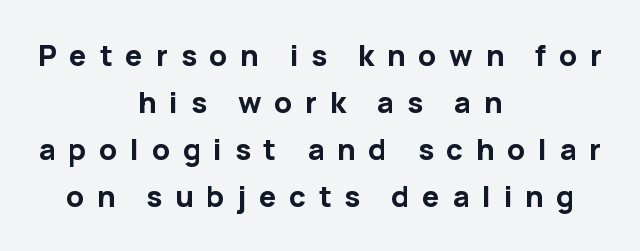
Underlining? Definitely not there. Italic: no, the glyphs are upright roman. Here the designer chose a conventional face with non-uniform glyph widths. These words are printed bold, with thick strokes throughout.
